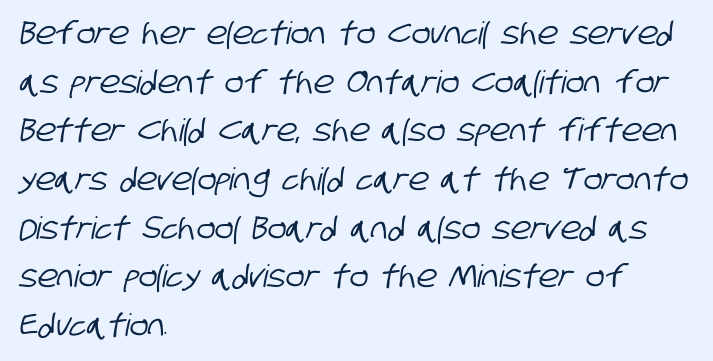
Q: Is the typeface a serif or a sans-serif typeface? A: Sans-serif.
Q: Is the text underlined? A: No.
Q: How is the paragraph aligned? A: Left-aligned.
Q: Is the spacing between letters normal or unusually wide? A: Normal.
Q: Is the spacing between lines tight, normal or loose? A: Normal.
Q: Width (condensed, normal, or wide)? A: Condensed.
Q: Stroke contrast? A: Low.
Q: x-height? A: Large.
Q: Monospaced? A: No.
